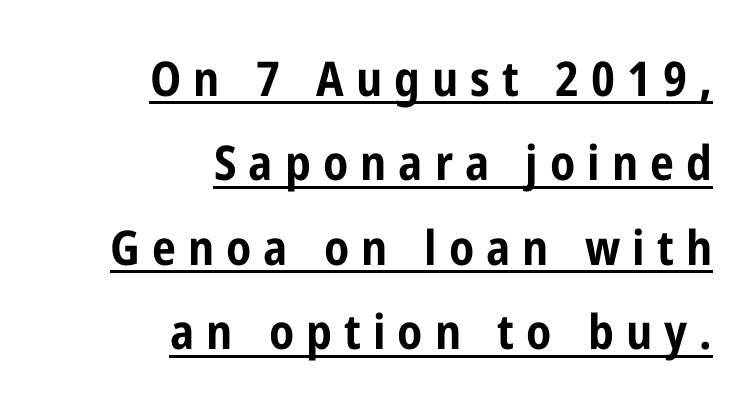
The image shows 48 px bold, condensed sans-serif type, upright; set right-aligned, line spacing 1.76x, unusually wide letter spacing (+0.25 em), underlined; low stroke contrast and a medium x-height.
